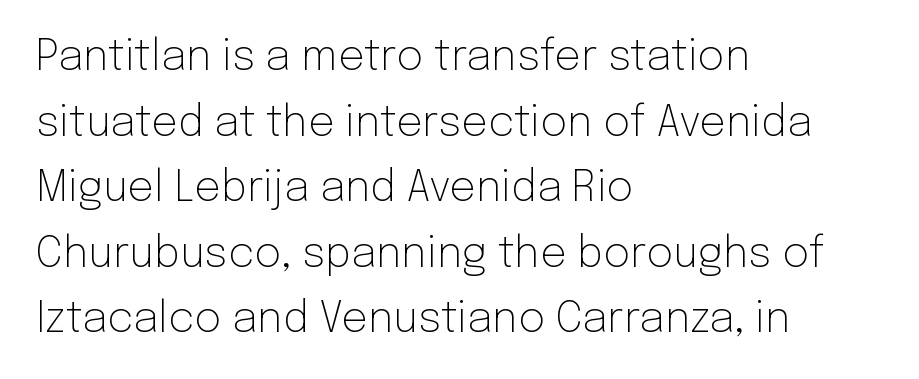
The image shows 42 px light sans-serif type, upright; set left-aligned, normal line spacing (1.56x), normal letter spacing, not underlined; low stroke contrast and a medium x-height.
